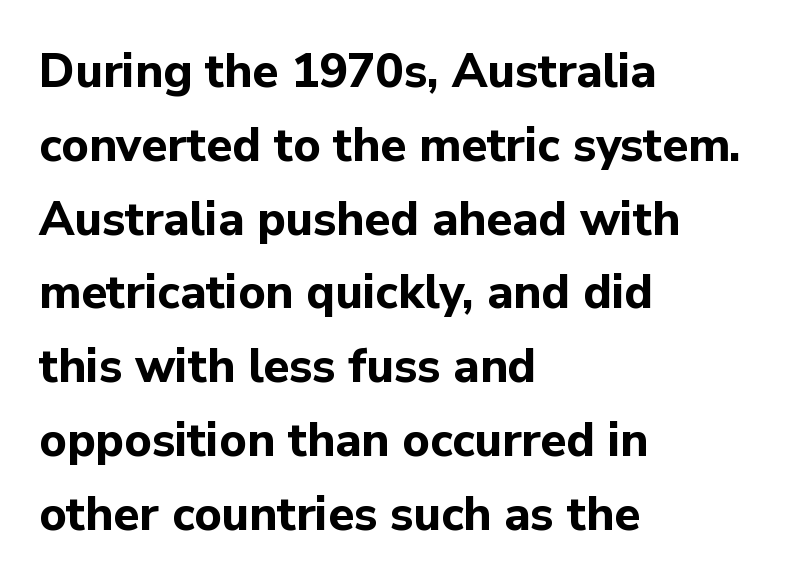
The image shows 47 px bold sans-serif type, upright; set left-aligned, normal line spacing (1.57x), normal letter spacing, not underlined; low stroke contrast and a medium x-height.
